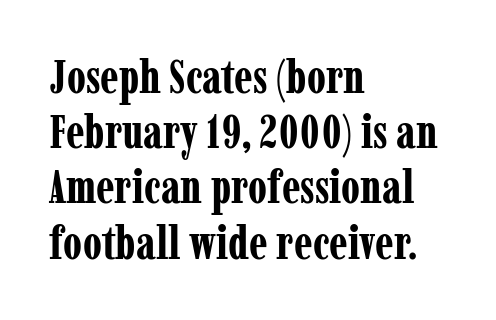
The image shows 46 px bold, condensed serif type, upright; set left-aligned, line spacing 1.2x, normal letter spacing, not underlined; low stroke contrast and a medium x-height.
